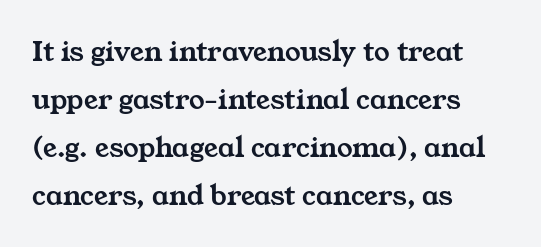
Spacing verdict: proportional, widths tailored to each character. Stroke terminals: seriffed. The strip under each line holds only bare page. How would I describe the line gaps? Plain and ordinary. The horizontal fit of the characters is conventional and even. The lines are quadded left.
